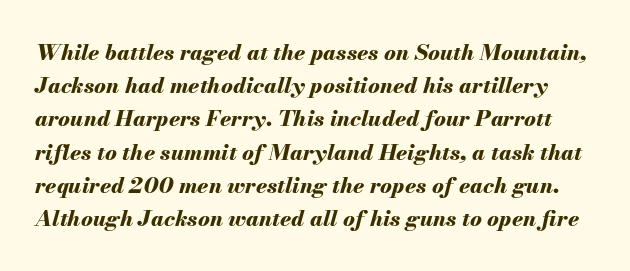
Q: Is the text bold? A: Yes.
Q: Is the text italic (slanted)? A: Yes, it leans right by about 13 degrees.
Q: Is the text underlined? A: No.
Q: Is the spacing between letters normal or unusually wide? A: Normal.
Q: Is the spacing between lines tight, normal or loose? A: Normal.
